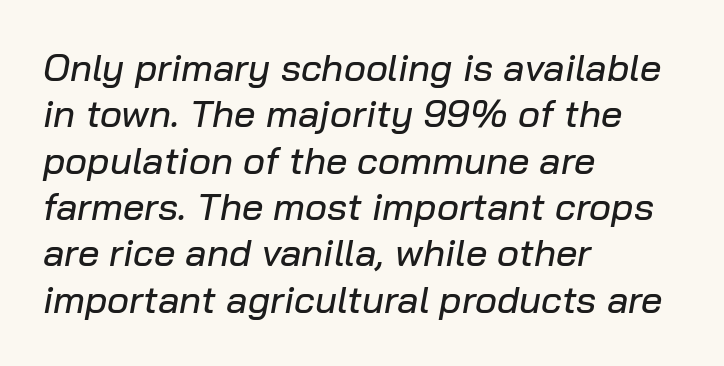
Q: Is the text italic (slanted)? A: Yes, it leans right by about 10 degrees.
Q: Is the text underlined? A: No.
Q: How is the paragraph aligned? A: Left-aligned.
Q: Is the spacing between letters normal or unusually wide? A: Normal.
Q: Width (condensed, normal, or wide)? A: Normal.
Q: Stroke contrast? A: Low.
Q: x-height? A: Medium.
Q: Monospaced? A: No.
